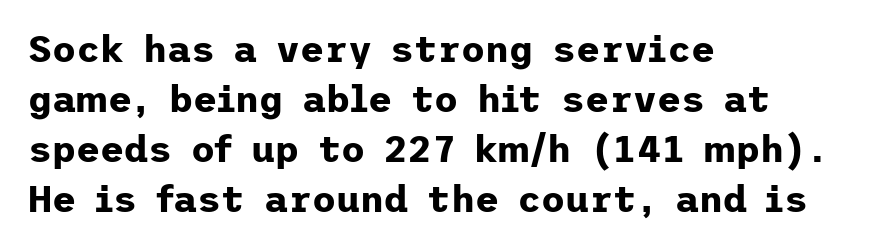
Q: Is the text bold? A: Yes.
Q: Is the text italic (slanted)? A: No, it is upright.
Q: Is the typeface a serif or a sans-serif typeface? A: Sans-serif.
Q: Is the text underlined? A: No.
Q: How is the paragraph aligned? A: Left-aligned.
Q: Is the spacing between letters normal or unusually wide? A: Normal.
Q: Is the spacing between lines tight, normal or loose? A: Normal.
Q: Width (condensed, normal, or wide)? A: Normal.
Q: Stroke contrast? A: Low.
Q: x-height? A: Medium.
